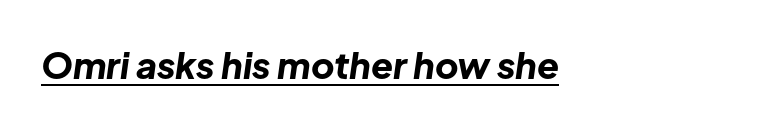
Each letter keeps its own natural width here, so spacing adapts to shape. The type is set solid horizontally, with unmodified tracking. There's an unmistakable incline to the writing here. Weight: bold.
